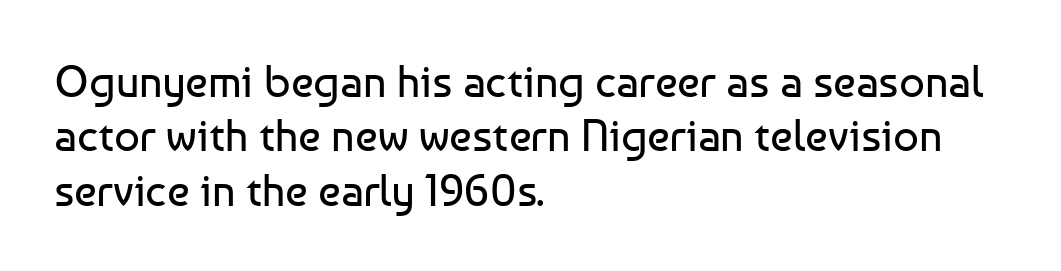
{"serif": "no", "italic": "no", "bold": "no", "weight": "regular", "width": "normal", "stroke_contrast": "low", "x_height": "medium", "monospaced": "no", "underline": "no", "align": "left", "line_spacing_ratio": 1.21, "letter_spacing": "normal", "letter_spacing_em": 0.0, "glyph_px": 45}
